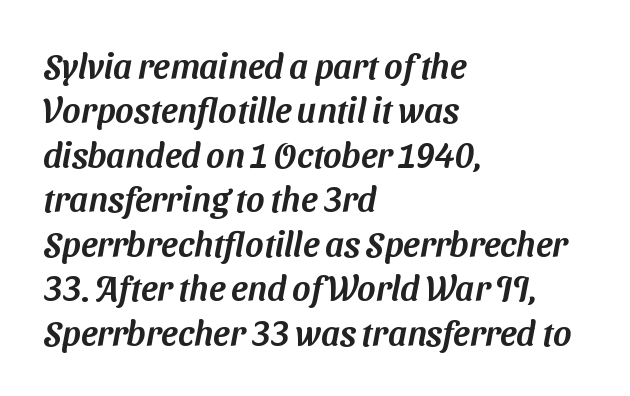
Varying glyph widths throughout — classic text-font behaviour. The block of text has a typical density, with ordinary space between rows. This sample uses plain, unmodified letter spacing. Unlike a traditional serif, this face leaves its strokes unadorned. Left-aligned paragraph, ragged on the right.
